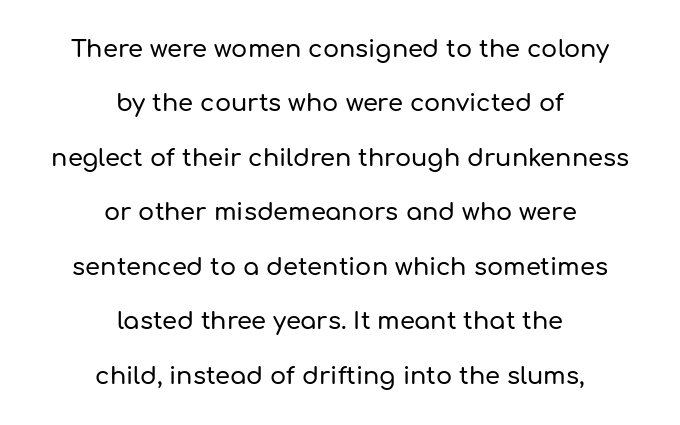
Q: Is the text italic (slanted)? A: No, it is upright.
Q: Is the text underlined? A: No.
Q: How is the paragraph aligned? A: Centered.
Q: Is the spacing between letters normal or unusually wide? A: Normal.
Q: Is the spacing between lines tight, normal or loose? A: Loose.
